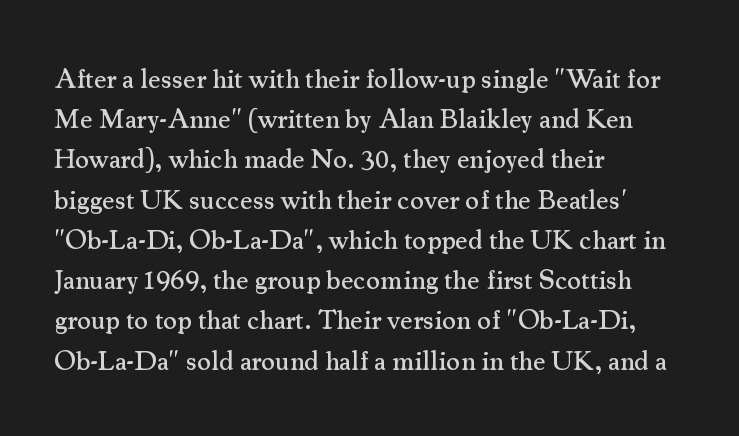
Summary of vertical rhythm: regular, with standard interline spacing. No italicization has been applied; the sample stays upright. One-word summary of the alignment: left. The line texture is even and compact thanks to regular tracking. The space directly below the letters is spotless.
